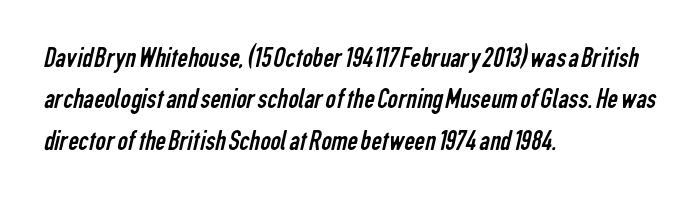
Does extra space separate the letters? No, they use regular spacing. Whoever set this chose a conventional vertical rhythm. Stroke thickness stays within the range of a standard reading face or lighter. Typeset ragged right — the left edge is the straight one. Has an underline been added? It has not.
